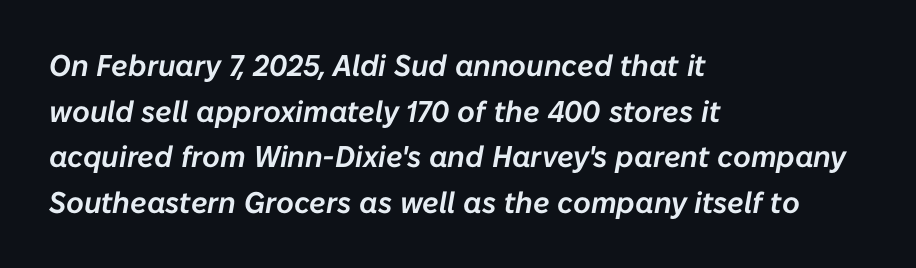
Slanted lettering throughout. Reading down the column, the eye jumps a familiar distance to each next line. Teacher's note: observe the even left margin — that is flush-left alignment. How are the letters spaced? Ordinarily, with no added tracking. This sample has the flowing, uneven cadence of proportional lettering.
